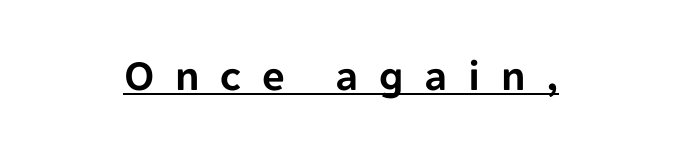
{"serif": "no", "italic": "no", "width": "normal", "stroke_contrast": "low", "x_height": "medium", "monospaced": "no", "underline": "yes", "letter_spacing": "wide", "letter_spacing_em": 0.47, "glyph_px": 44}
